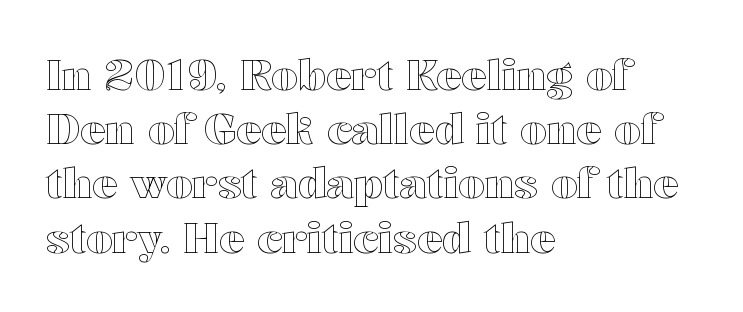
The horizontal fit of the characters is conventional and even. Where is the straight margin? On the left. Vertical strokes here are truly vertical. Students, observe: this is what conventionally led text looks like.
